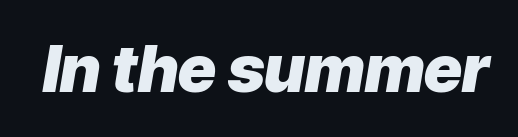
Q: Is the text bold? A: Yes.
Q: Is the text italic (slanted)? A: Yes, it leans right by about 9 degrees.
Q: Is the text underlined? A: No.
Q: Is the spacing between letters normal or unusually wide? A: Normal.
Q: Width (condensed, normal, or wide)? A: Normal.
Q: Stroke contrast? A: Low.
Q: x-height? A: Medium.
Q: Monospaced? A: No.
